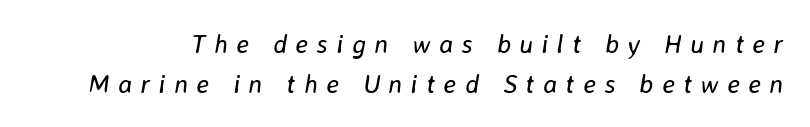
Q: Is the text bold? A: No.
Q: Is the text italic (slanted)? A: Yes, it leans right by about 8 degrees.
Q: Is the text underlined? A: No.
Q: Is the spacing between letters normal or unusually wide? A: Unusually wide.
Q: Is the spacing between lines tight, normal or loose? A: Normal.
